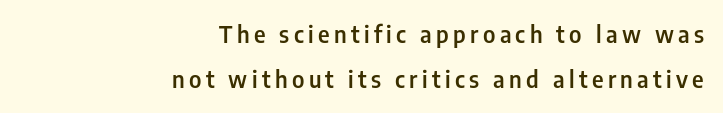
The space directly below the letters is spotless. This sample is right-justified, so line beginnings fall wherever the words allow. How would I describe the line gaps? Wide and relaxed. Italic: no, the glyphs are upright roman. Firm but not heavy-handed strokes: this text is semibold.
